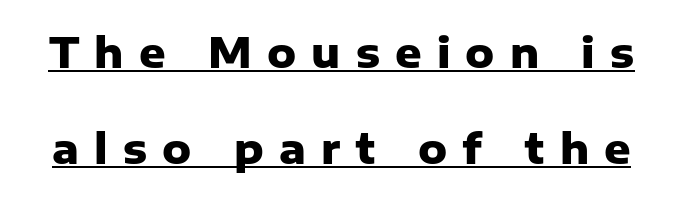
The image shows 41 px heavy sans-serif type, upright; set loose line spacing (2.35x), unusually wide letter spacing (+0.37 em), underlined; low stroke contrast and a medium x-height.
